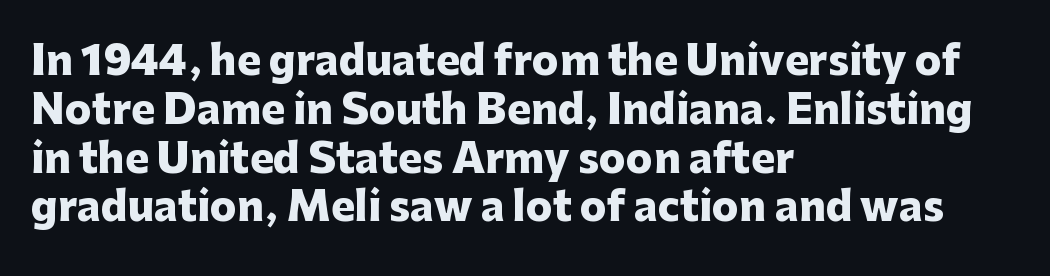
The image shows 40 px heavy sans-serif type, upright; set left-aligned, line spacing 1.22x, normal letter spacing, not underlined; low stroke contrast and a medium x-height.
